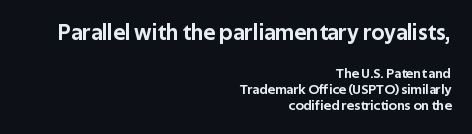
Teacher's note: observe the even right margin — that is flush-right alignment. This rendering leaves character spacing at its baseline value. Vertical strokes here are truly vertical. Scale decreases going downward across the two blocks.
